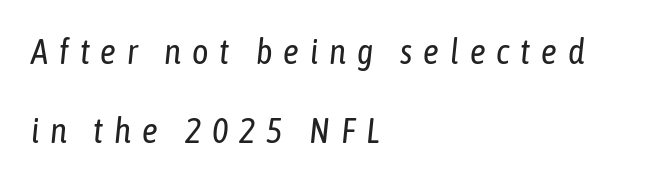
{"italic": "yes", "lean": "right", "slant_degrees": 6, "bold": "no", "weight": "regular", "width": "condensed", "stroke_contrast": "low", "x_height": "medium", "monospaced": "no", "underline": "no", "align": "left", "line_spacing": "loose", "line_spacing_ratio": 2.25, "letter_spacing": "wide", "letter_spacing_em": 0.31, "glyph_px": 35}
